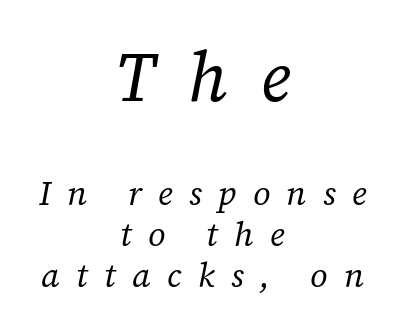
The image shows 69 px regular-weight serif type, italic (leaning right); set centered, line spacing 1.21x, unusually wide letter spacing (+0.48 em), not underlined; the first (top) block is 2.03x larger; low stroke contrast and a medium x-height.
